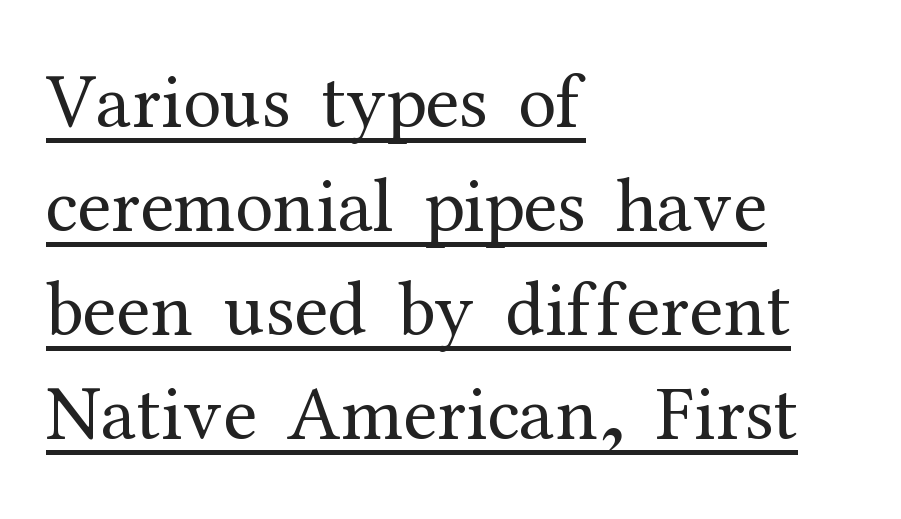
The image shows 77 px regular-weight serif type, upright; set left-aligned, normal line spacing (1.35x), normal letter spacing, underlined; medium stroke contrast and a medium x-height.
